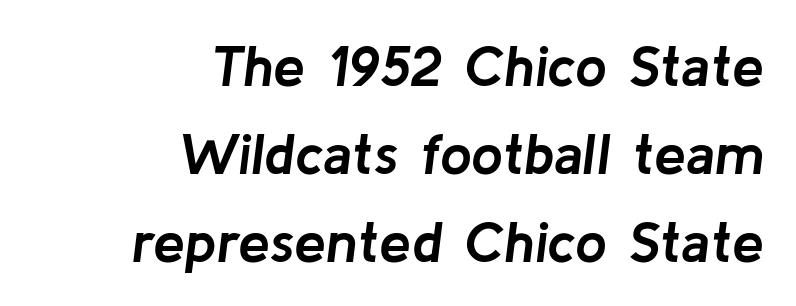
Q: Is the text bold? A: Yes.
Q: Is the text italic (slanted)? A: Yes, it leans right by about 8 degrees.
Q: Is the text underlined? A: No.
Q: How is the paragraph aligned? A: Right-aligned.
Q: Is the spacing between letters normal or unusually wide? A: Normal.
Q: Is the spacing between lines tight, normal or loose? A: Normal.
Q: Width (condensed, normal, or wide)? A: Normal.
Q: Stroke contrast? A: Low.
Q: x-height? A: Medium.
Q: Monospaced? A: No.
